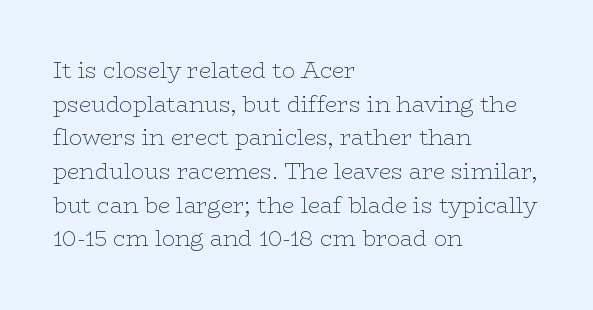
Q: Is the text bold? A: No.
Q: Is the text italic (slanted)? A: No, it is upright.
Q: Is the text underlined? A: No.
Q: How is the paragraph aligned? A: Left-aligned.
Q: Is the spacing between letters normal or unusually wide? A: Normal.
Q: Is the spacing between lines tight, normal or loose? A: Normal.
